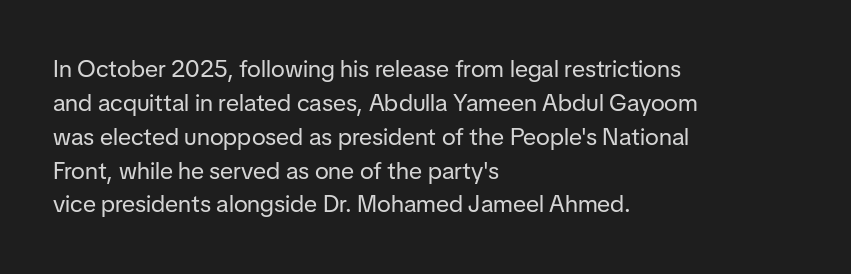
Q: Is the text bold? A: No.
Q: Is the text italic (slanted)? A: No, it is upright.
Q: Is the text underlined? A: No.
Q: How is the paragraph aligned? A: Left-aligned.
Q: Is the spacing between letters normal or unusually wide? A: Normal.
Q: Is the spacing between lines tight, normal or loose? A: Normal.
